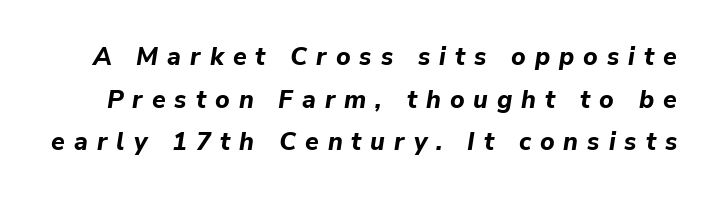
The image shows 25 px bold type, italic (leaning right); set line spacing 1.71x, unusually wide letter spacing (+0.36 em), not underlined.
